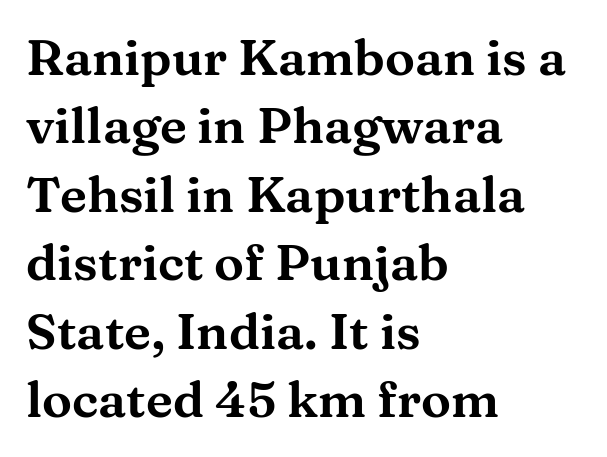
The image shows 50 px wide serif type, upright; set left-aligned, normal line spacing (1.37x), normal letter spacing, not underlined; medium stroke contrast and a medium x-height.
